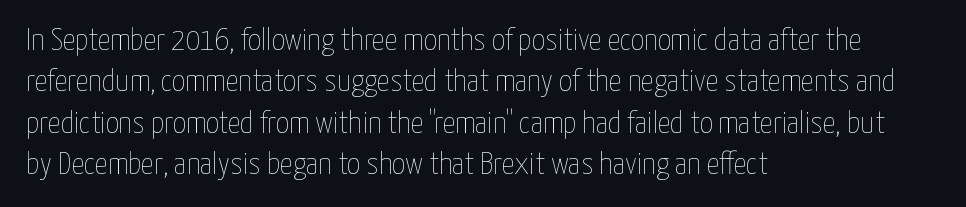
The image shows 32 px thin, condensed type, upright; set left-aligned, normal line spacing (1.29x), normal letter spacing, not underlined; low stroke contrast and a medium x-height.
